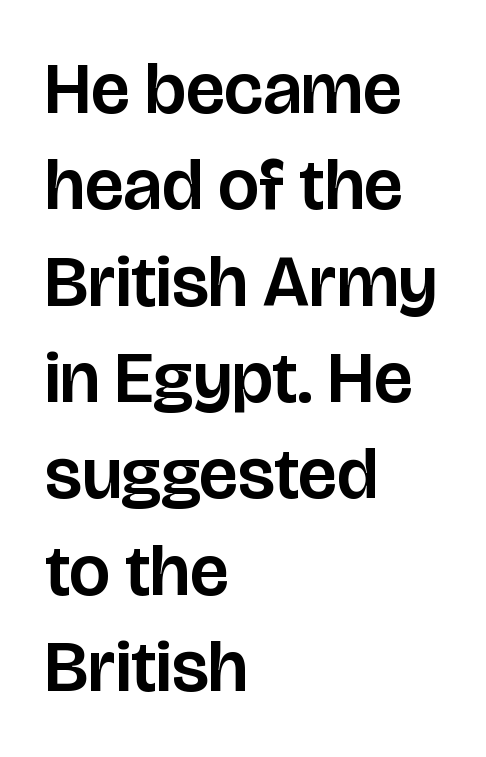
{"serif": "no", "italic": "no", "width": "normal", "stroke_contrast": "low", "x_height": "large", "monospaced": "no", "underline": "no", "align": "left", "line_spacing": "normal", "line_spacing_ratio": 1.32, "letter_spacing": "normal", "letter_spacing_em": 0.0, "glyph_px": 73}
